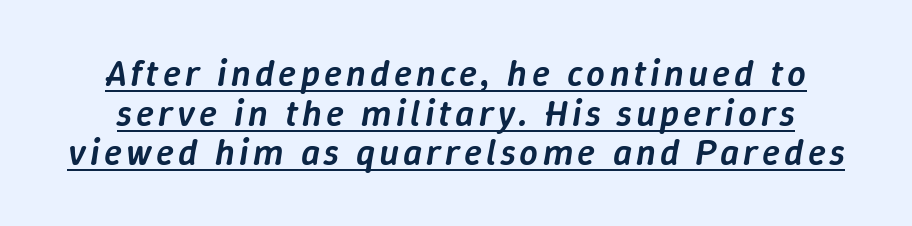
Q: Is the text bold? A: Semi-bold.
Q: Is the text italic (slanted)? A: Yes, it leans right by about 9 degrees.
Q: Is the text underlined? A: Yes.
Q: Is the spacing between lines tight, normal or loose? A: Tight.
Q: Width (condensed, normal, or wide)? A: Normal.
Q: Stroke contrast? A: Low.
Q: x-height? A: Medium.
Q: Monospaced? A: No.
